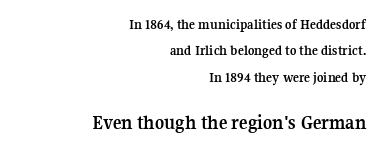
Notice how the stems are strictly vertical — no italics here. Each line ends at the same right margin while the left side varies. The area under the type is left untouched. The designer gave the closing block more size than the opening block.
